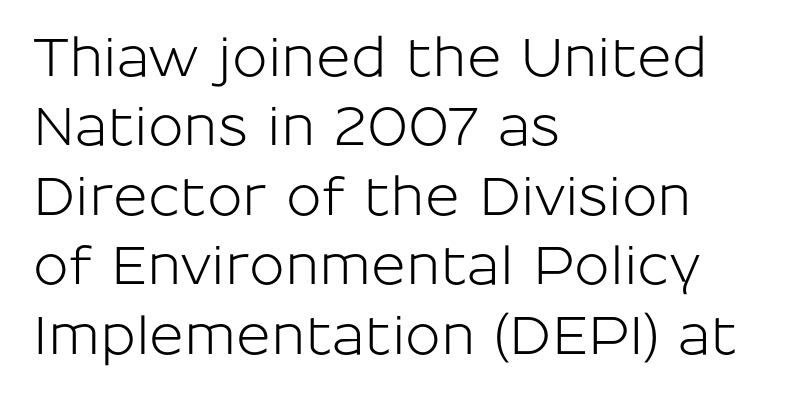
{"serif": "no", "italic": "no", "width": "normal", "stroke_contrast": "low", "x_height": "medium", "monospaced": "no", "underline": "no", "align": "left", "line_spacing": "normal", "line_spacing_ratio": 1.31, "letter_spacing": "normal", "letter_spacing_em": 0.0, "glyph_px": 53}
